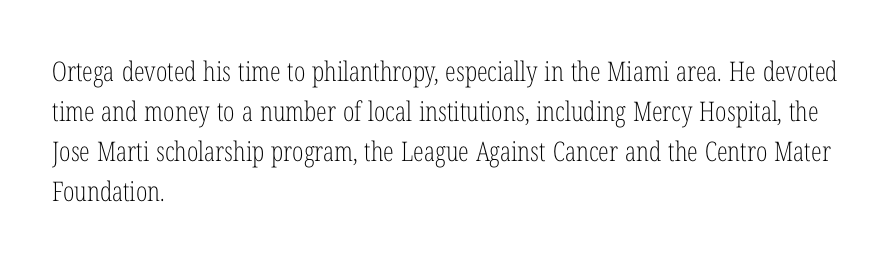
Q: Is the text bold? A: No.
Q: Is the text italic (slanted)? A: No, it is upright.
Q: Is the text underlined? A: No.
Q: How is the paragraph aligned? A: Left-aligned.
Q: Is the spacing between letters normal or unusually wide? A: Normal.
Q: Is the spacing between lines tight, normal or loose? A: Normal.
